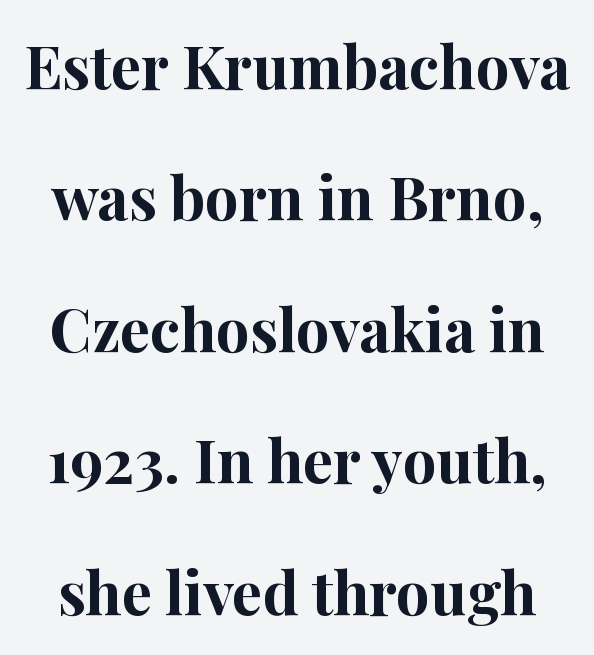
{"serif": "yes", "italic": "no", "bold": "yes", "weight": "bold", "width": "normal", "stroke_contrast": "high", "x_height": "medium", "monospaced": "no", "underline": "no", "line_spacing": "loose", "line_spacing_ratio": 2.19, "letter_spacing": "normal", "letter_spacing_em": 0.0, "glyph_px": 60}
